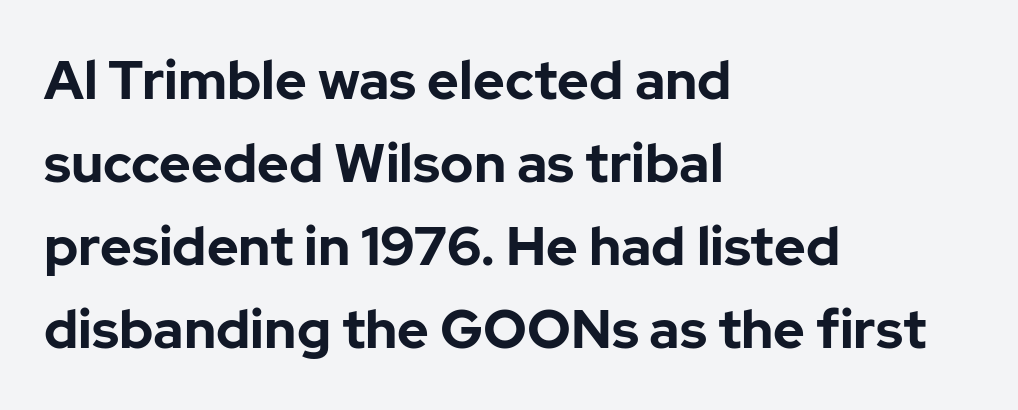
{"serif": "no", "italic": "no", "bold": "yes", "weight": "bold", "width": "normal", "stroke_contrast": "low", "x_height": "medium", "monospaced": "no", "underline": "no", "align": "left", "line_spacing": "normal", "line_spacing_ratio": 1.54, "letter_spacing": "normal", "letter_spacing_em": 0.0, "glyph_px": 54}
